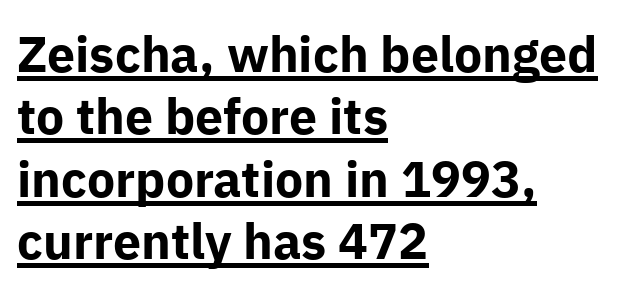
Pretty heavy lettering here — definitely bold. To sum up the face: it is a sans, with no serifs. If you measured baseline to baseline, you'd find a middling distance. Caption: multi-line text, flush left, ragged right. There is no visible air inserted between adjacent glyphs. The words here are underlined.
